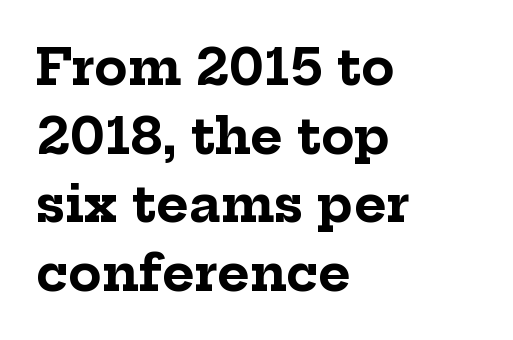
The image shows 49 px bold serif type, upright; set left-aligned, normal line spacing (1.4x), normal letter spacing, not underlined; low stroke contrast and a medium x-height.
